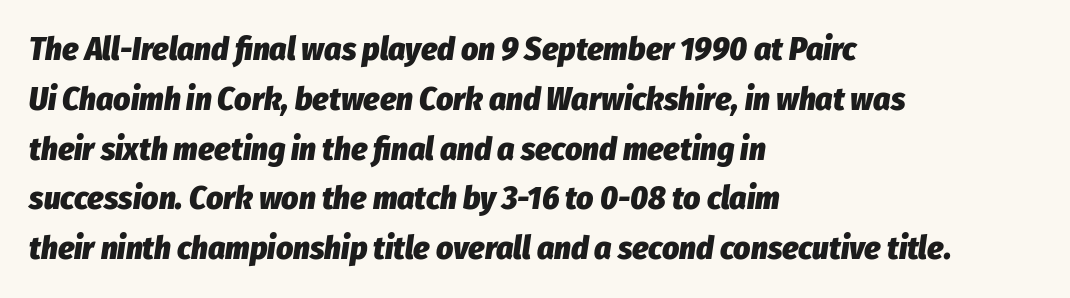
Q: Is the text bold? A: Yes.
Q: Is the text italic (slanted)? A: Yes, it leans right by about 8 degrees.
Q: Is the text underlined? A: No.
Q: How is the paragraph aligned? A: Left-aligned.
Q: Is the spacing between letters normal or unusually wide? A: Normal.
Q: Is the spacing between lines tight, normal or loose? A: Normal.
Q: Width (condensed, normal, or wide)? A: Condensed.
Q: Stroke contrast? A: Low.
Q: x-height? A: Medium.
Q: Monospaced? A: No.
